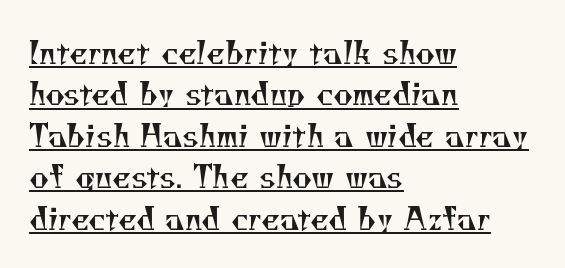
The image shows 30 px regular-weight serif type; set left-aligned, normal line spacing (1.38x), normal letter spacing, underlined; medium stroke contrast and a small x-height.
